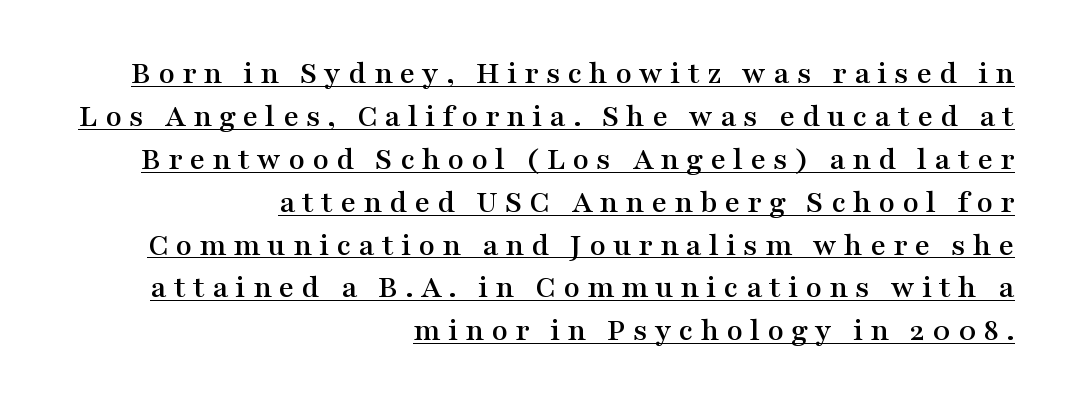
Q: Is the text italic (slanted)? A: No, it is upright.
Q: Is the typeface a serif or a sans-serif typeface? A: Serif.
Q: Is the text underlined? A: Yes.
Q: How is the paragraph aligned? A: Right-aligned.
Q: Is the spacing between letters normal or unusually wide? A: Unusually wide.
Q: Is the spacing between lines tight, normal or loose? A: Normal.
Q: Width (condensed, normal, or wide)? A: Wide.
Q: Stroke contrast? A: Medium.
Q: x-height? A: Medium.
Q: Monospaced? A: No.
